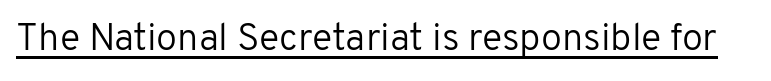
{"serif": "no", "italic": "no", "bold": "no", "weight": "regular", "width": "normal", "stroke_contrast": "low", "x_height": "medium", "monospaced": "no", "underline": "yes", "letter_spacing": "normal", "letter_spacing_em": 0.0, "glyph_px": 38}
